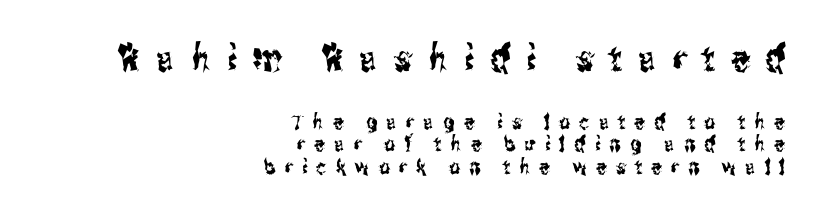
Casual observation: everything's shoved over to the right. The foot of each line stays bare and open. Honestly, the letter spacing is so wide it's the main thing you notice. The line-height multiplier appears low, near solid setting.
